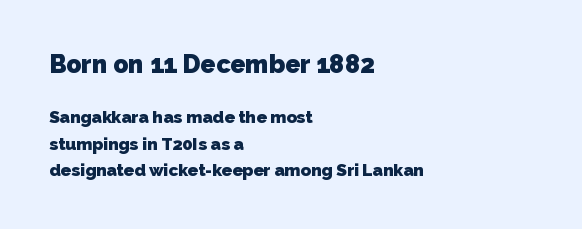
Q: Is the text bold? A: Yes.
Q: Is the text underlined? A: No.
Q: How is the paragraph aligned? A: Left-aligned.
Q: Is the spacing between letters normal or unusually wide? A: Normal.
Q: Is the spacing between lines tight, normal or loose? A: Normal.
Q: Which block of text is set in a larger size, the first (top) or the second (bottom)? A: The first (top) one.
